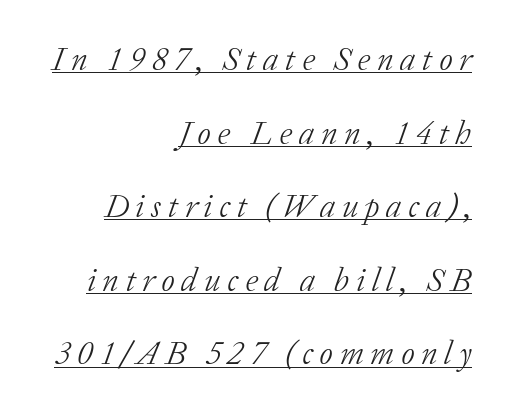
The image shows 33 px light serif type, italic (leaning right); set right-aligned, loose line spacing (2.23x), unusually wide letter spacing (+0.2 em), underlined; low stroke contrast and a medium x-height.
